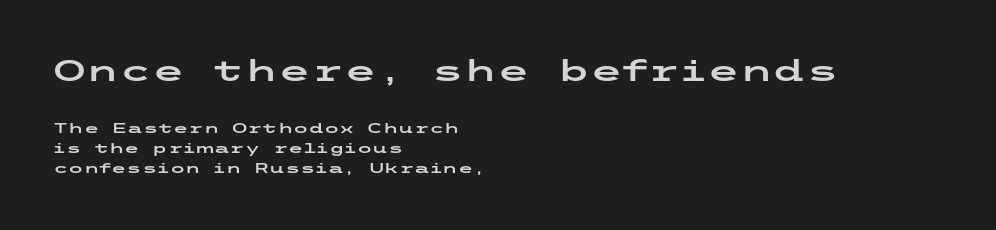
{"serif": "no", "italic": "no", "width": "wide", "stroke_contrast": "low", "x_height": "medium", "underline": "no", "align": "left", "line_spacing": "normal", "line_spacing_ratio": 1.43, "letter_spacing": "normal", "letter_spacing_em": 0.0, "larger_block": "first", "size_ratio": 2.14, "glyph_px": 30}
